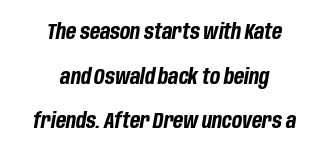
The image shows 21 px bold type, italic (leaning right); set centered, loose line spacing (2.13x), normal letter spacing, not underlined.
